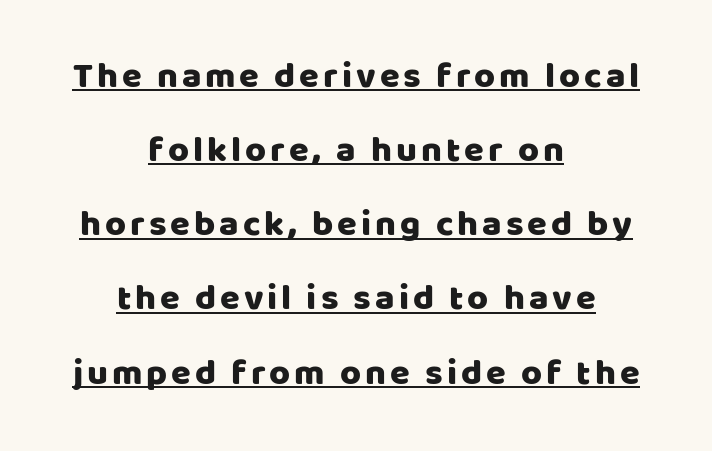
Q: Is the text italic (slanted)? A: No, it is upright.
Q: Is the typeface a serif or a sans-serif typeface? A: Sans-serif.
Q: Is the text underlined? A: Yes.
Q: How is the paragraph aligned? A: Centered.
Q: Is the spacing between lines tight, normal or loose? A: Loose.
Q: Width (condensed, normal, or wide)? A: Normal.
Q: Stroke contrast? A: Low.
Q: x-height? A: Large.
Q: Monospaced? A: No.
